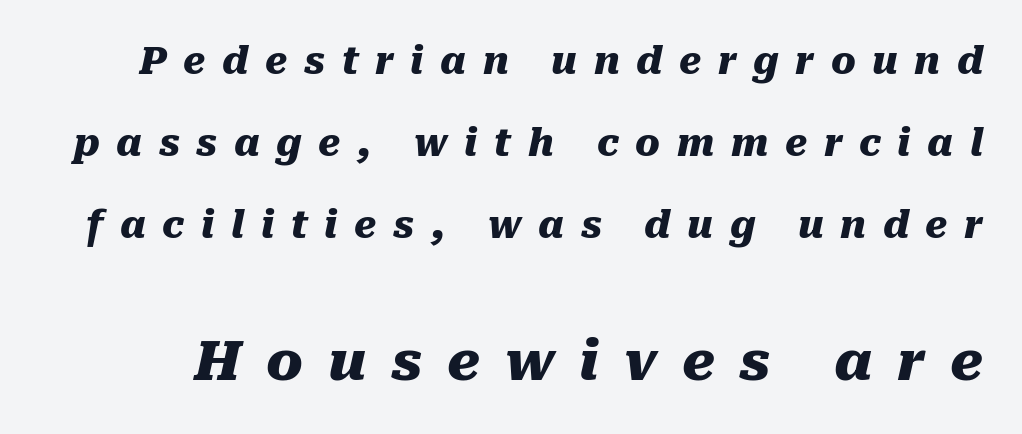
Students, observe: this is what heavily led, spacious text looks like. Each row of text sits above clean, open space. Style check: oblique. The line texture is sparse and dotted thanks to wide tracking. Between these two stacked blocks, the lower one wins on size. A full-strength bold gives these letters their thick strokes.
